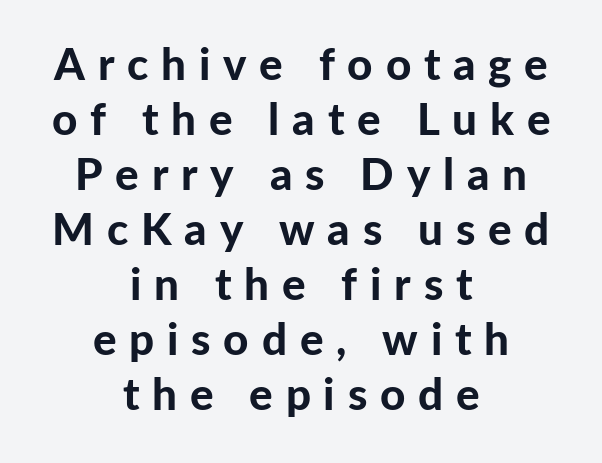
The image shows 44 px bold sans-serif type, upright; set centered, normal line spacing (1.25x), unusually wide letter spacing (+0.29 em), not underlined; low stroke contrast and a medium x-height.
